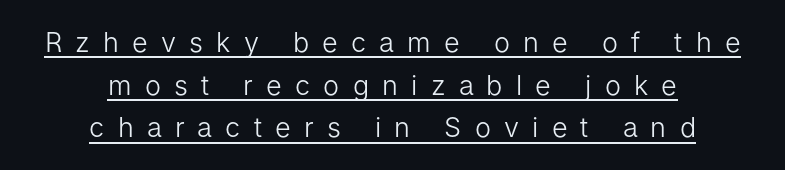
The image shows 27 px text type, upright; set centered, normal line spacing (1.58x), unusually wide letter spacing (+0.49 em), underlined.
